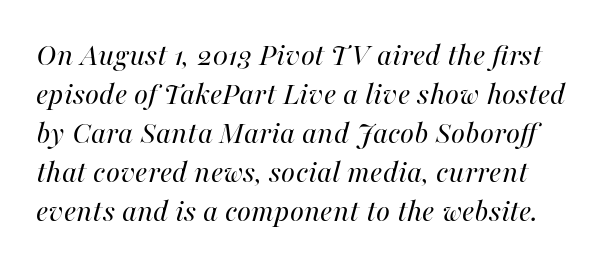
{"italic": "yes", "lean": "right", "slant_degrees": 16, "bold": "no", "weight": "regular", "width": "normal", "stroke_contrast": "high", "x_height": "medium", "monospaced": "no", "underline": "no", "line_spacing_ratio": 1.22, "letter_spacing": "normal", "letter_spacing_em": 0.0, "glyph_px": 32}
